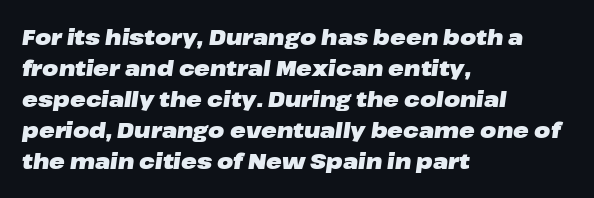
The image shows 21 px bold type, italic (leaning right); set left-aligned, normal line spacing (1.48x), normal letter spacing, not underlined.
